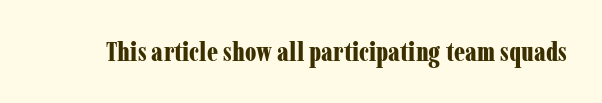
What stands out about the letter spacing? Nothing — it is the standard amount. No italicization has been applied; the sample stays upright. The gap between lines stays unmarked. Thick stems and heavy bowls — unmistakably bold.
